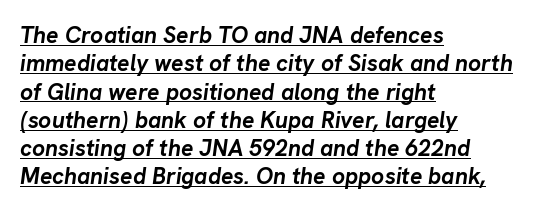
The image shows 23 px bold type, italic (leaning right); set left-aligned, line spacing 1.23x, normal letter spacing, underlined.
